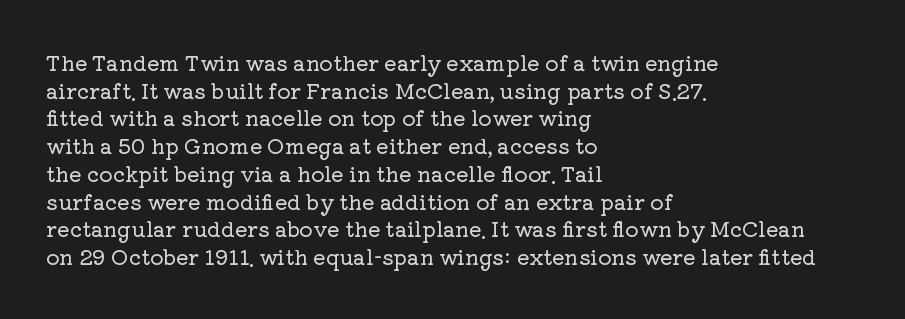
The image shows 21 px text type, upright; set left-aligned, normal line spacing (1.32x), normal letter spacing, not underlined.
